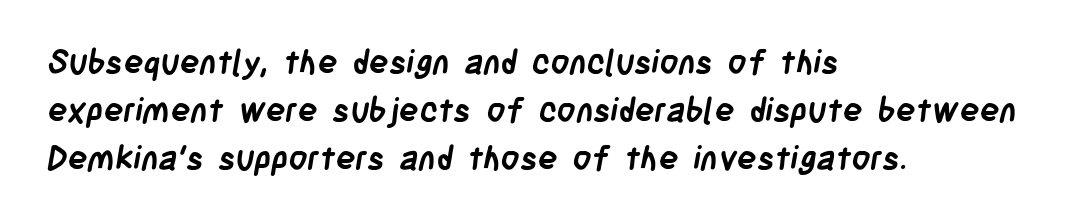
{"serif": "no", "bold": "yes", "weight": "semibold", "width": "condensed", "stroke_contrast": "low", "x_height": "large", "monospaced": "no", "underline": "no", "align": "left", "line_spacing": "normal", "line_spacing_ratio": 1.45, "letter_spacing": "normal", "letter_spacing_em": 0.0, "glyph_px": 33}
